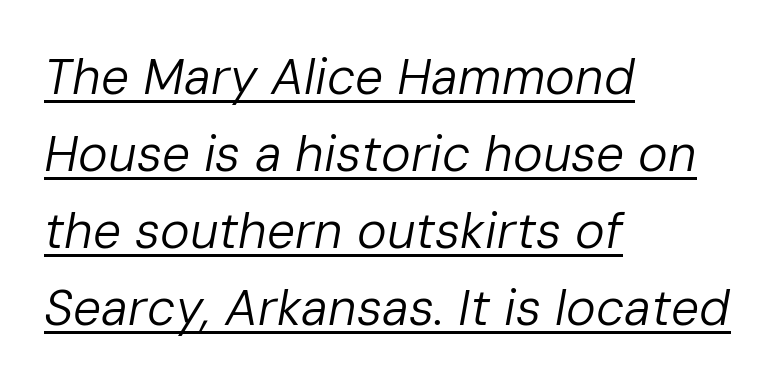
Q: Is the text bold? A: No.
Q: Is the text italic (slanted)? A: Yes, it leans right by about 10 degrees.
Q: Is the text underlined? A: Yes.
Q: How is the paragraph aligned? A: Left-aligned.
Q: Is the spacing between letters normal or unusually wide? A: Normal.
Q: Is the spacing between lines tight, normal or loose? A: Normal.
Q: Width (condensed, normal, or wide)? A: Normal.
Q: Stroke contrast? A: Low.
Q: x-height? A: Medium.
Q: Monospaced? A: No.
